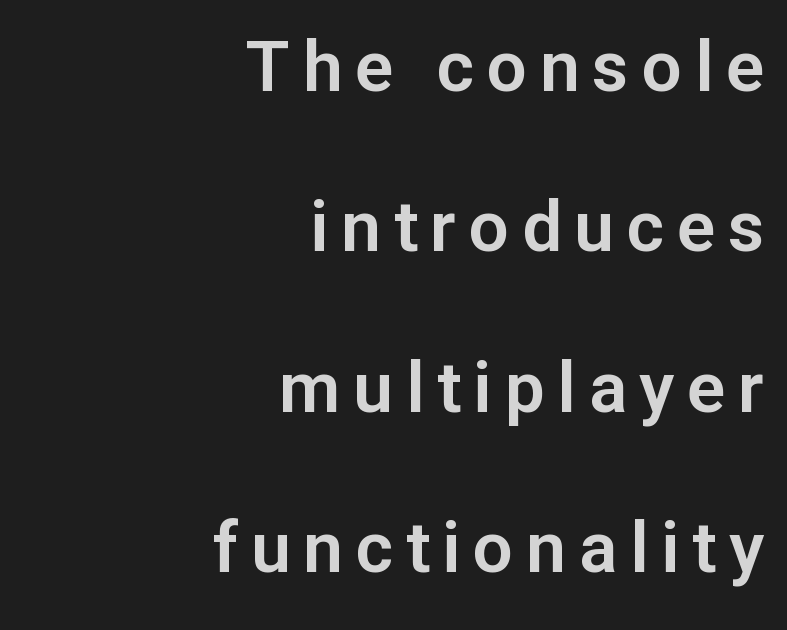
Q: Is the text italic (slanted)? A: No, it is upright.
Q: Is the typeface a serif or a sans-serif typeface? A: Sans-serif.
Q: Is the text underlined? A: No.
Q: How is the paragraph aligned? A: Right-aligned.
Q: Is the spacing between lines tight, normal or loose? A: Loose.
Q: Width (condensed, normal, or wide)? A: Normal.
Q: Stroke contrast? A: Low.
Q: x-height? A: Medium.
Q: Monospaced? A: No.
